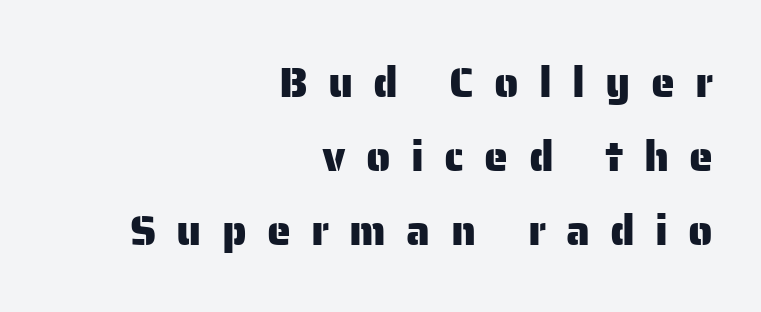
Check under the words: just untouched page. You could only call the tracking loose — the letters float apart. The paragraph shown leans on its right margin. Vertical strokes here are truly vertical.
